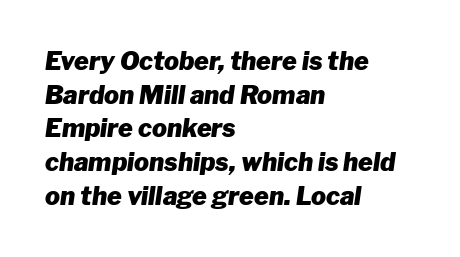
The area under the type is left untouched. When letters slant like this, we call the style italic. The line texture is even and compact thanks to regular tracking. The text block is weighted toward the left margin, trailing off unevenly rightward. Its strokes are broad and dark, the hallmark of bold type. A typesetter would call this leading conventional body-copy spacing.
